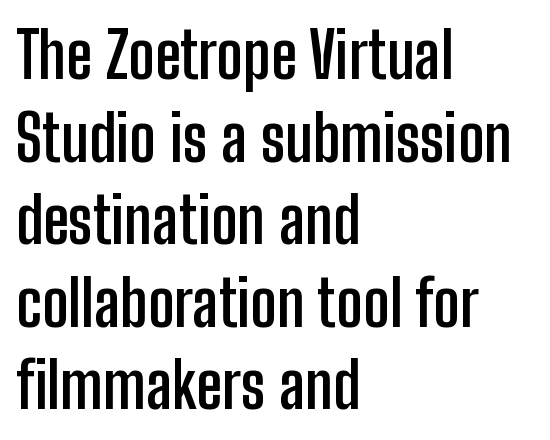
Q: Is the text bold? A: Yes.
Q: Is the text italic (slanted)? A: No, it is upright.
Q: Is the typeface a serif or a sans-serif typeface? A: Sans-serif.
Q: Is the text underlined? A: No.
Q: How is the paragraph aligned? A: Left-aligned.
Q: Is the spacing between letters normal or unusually wide? A: Normal.
Q: Is the spacing between lines tight, normal or loose? A: Normal.
Q: Width (condensed, normal, or wide)? A: Condensed.
Q: Stroke contrast? A: Low.
Q: x-height? A: Medium.
Q: Monospaced? A: No.
